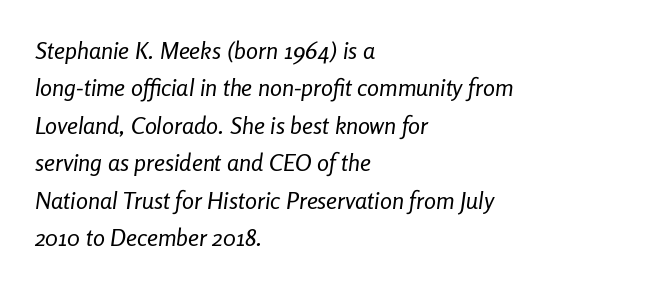
{"italic": "yes", "lean": "right", "slant_degrees": 8, "bold": "no", "underline": "no", "align": "left", "line_spacing": "normal", "line_spacing_ratio": 1.56, "letter_spacing": "normal", "letter_spacing_em": 0.0, "glyph_px": 24}
